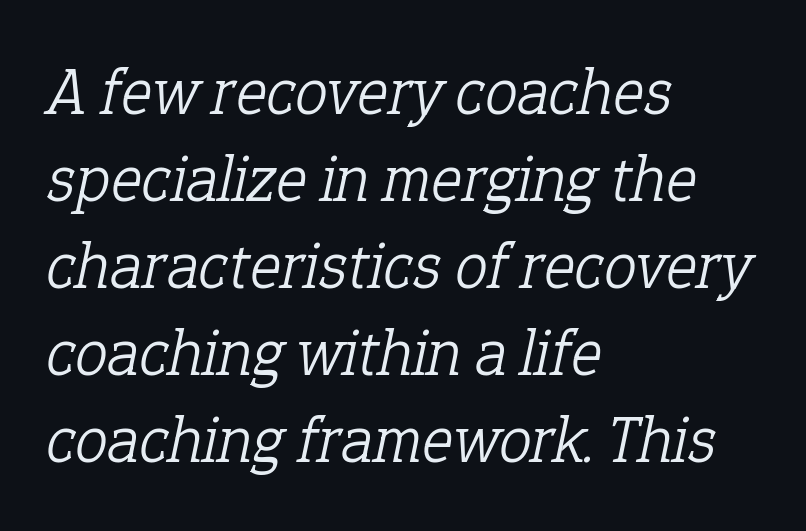
The image shows 66 px light serif type, italic (leaning right); set left-aligned, normal line spacing (1.32x), normal letter spacing, not underlined; low stroke contrast and a medium x-height.
